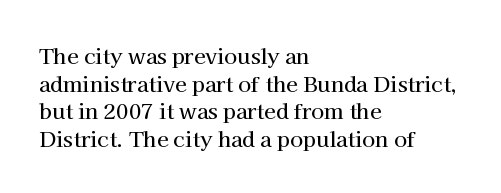
Q: Is the text italic (slanted)? A: No, it is upright.
Q: Is the text underlined? A: No.
Q: How is the paragraph aligned? A: Left-aligned.
Q: Is the spacing between letters normal or unusually wide? A: Normal.
Q: Is the spacing between lines tight, normal or loose? A: Normal.
